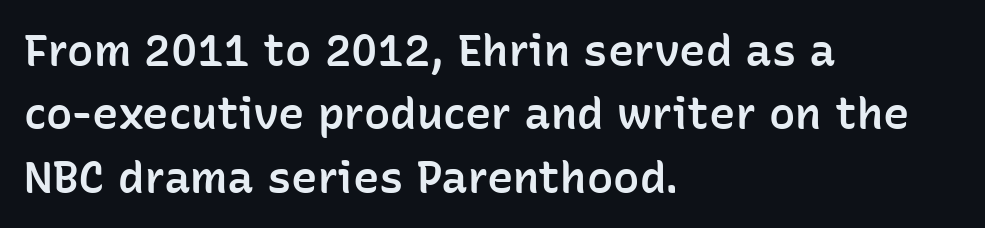
The image shows 44 px semibold sans-serif type, upright; set left-aligned, normal line spacing (1.44x), normal letter spacing, not underlined; low stroke contrast and a medium x-height.
